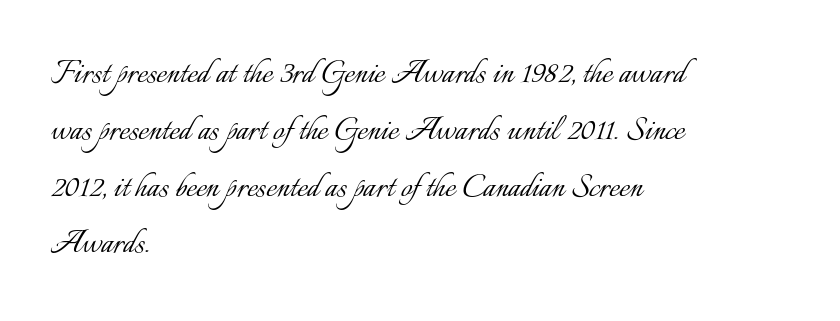
The rows are spaced the way most documents space them. These lines are set flush left with a ragged right edge. Stem width sits at or under what a default text font uses. The passage shown is typed in a proportional face where columns would drift.
